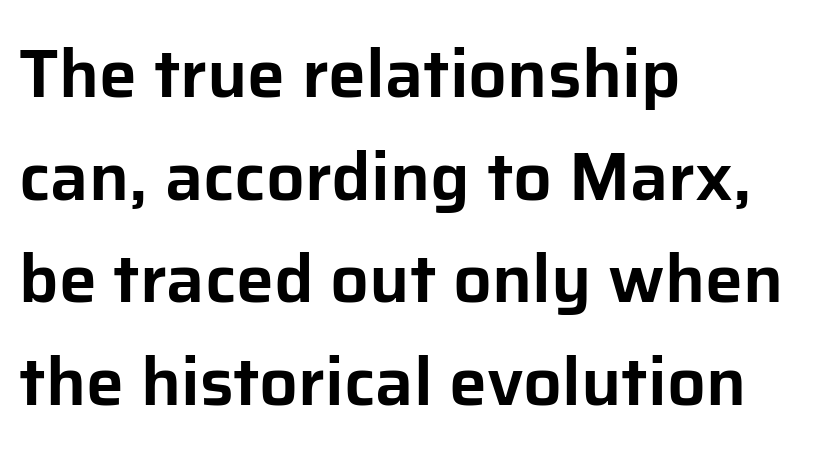
Q: Is the text italic (slanted)? A: No, it is upright.
Q: Is the typeface a serif or a sans-serif typeface? A: Sans-serif.
Q: Is the text underlined? A: No.
Q: How is the paragraph aligned? A: Left-aligned.
Q: Is the spacing between letters normal or unusually wide? A: Normal.
Q: Is the spacing between lines tight, normal or loose? A: Normal.
Q: Width (condensed, normal, or wide)? A: Normal.
Q: Stroke contrast? A: Low.
Q: x-height? A: Medium.
Q: Monospaced? A: No.
